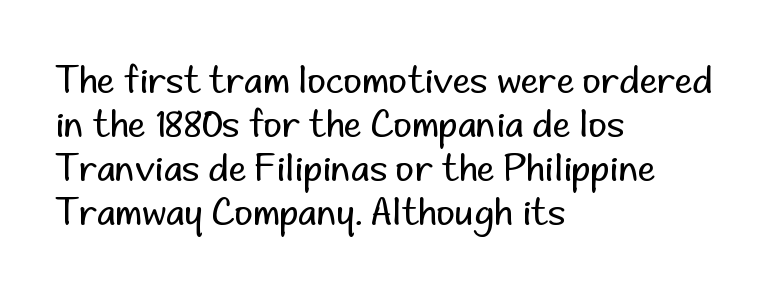
The image shows 36 px regular-weight sans-serif type, upright; set left-aligned, line spacing 1.22x, normal letter spacing, not underlined; low stroke contrast and a small x-height.
